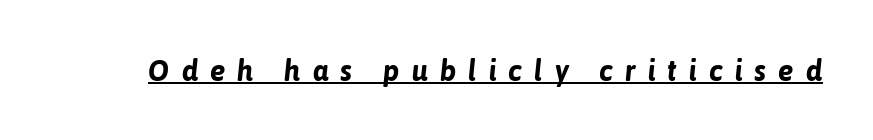
Q: Is the text bold? A: Yes.
Q: Is the text italic (slanted)? A: Yes, it leans right by about 6 degrees.
Q: Is the text underlined? A: Yes.
Q: Is the spacing between letters normal or unusually wide? A: Unusually wide.
Q: Width (condensed, normal, or wide)? A: Normal.
Q: Stroke contrast? A: Low.
Q: x-height? A: Medium.
Q: Monospaced? A: No.
